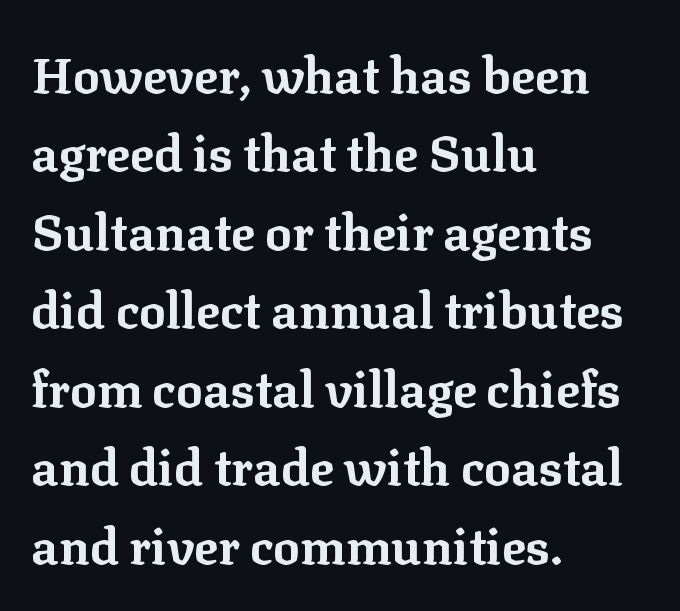
{"serif": "yes", "italic": "no", "bold": "yes", "weight": "bold", "width": "normal", "stroke_contrast": "low", "x_height": "medium", "monospaced": "no", "underline": "no", "align": "left", "line_spacing": "normal", "line_spacing_ratio": 1.57, "letter_spacing": "normal", "letter_spacing_em": 0.0, "glyph_px": 50}
